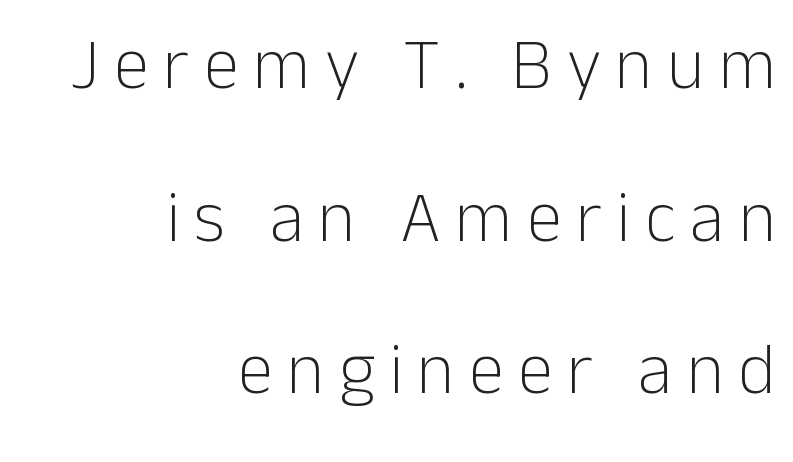
Q: Is the text bold? A: No.
Q: Is the text italic (slanted)? A: No, it is upright.
Q: Is the typeface a serif or a sans-serif typeface? A: Sans-serif.
Q: Is the text underlined? A: No.
Q: How is the paragraph aligned? A: Right-aligned.
Q: Is the spacing between letters normal or unusually wide? A: Unusually wide.
Q: Is the spacing between lines tight, normal or loose? A: Loose.
Q: Width (condensed, normal, or wide)? A: Normal.
Q: Stroke contrast? A: Low.
Q: x-height? A: Medium.
Q: Monospaced? A: No.
